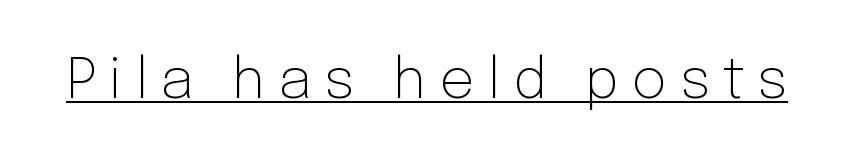
Q: Is the text bold? A: No.
Q: Is the text italic (slanted)? A: No, it is upright.
Q: Is the typeface a serif or a sans-serif typeface? A: Sans-serif.
Q: Is the text underlined? A: Yes.
Q: Is the spacing between letters normal or unusually wide? A: Unusually wide.
Q: Width (condensed, normal, or wide)? A: Normal.
Q: Stroke contrast? A: Low.
Q: x-height? A: Medium.
Q: Monospaced? A: No.
